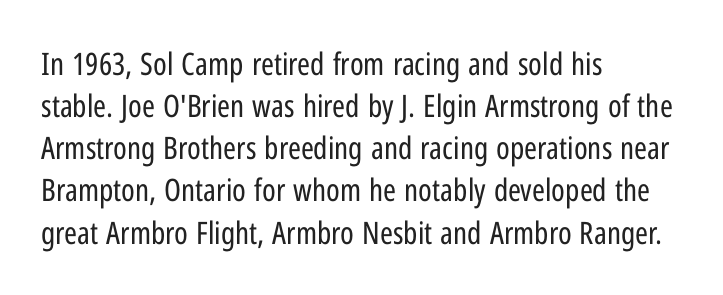
The image shows 31 px regular-weight, condensed sans-serif type, upright; set left-aligned, normal line spacing (1.36x), normal letter spacing, not underlined; low stroke contrast and a medium x-height.
